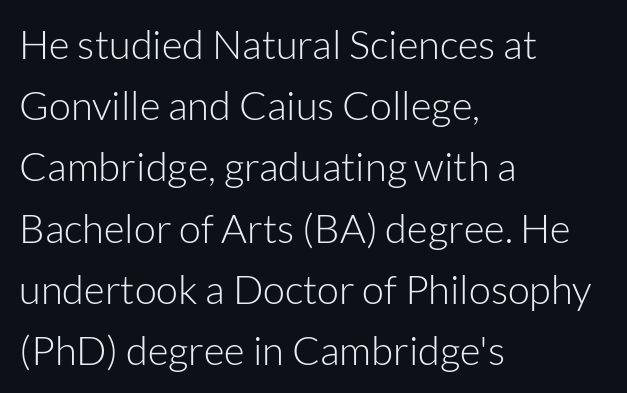
The image shows 40 px light sans-serif type, upright; set left-aligned, normal line spacing (1.53x), normal letter spacing, not underlined; low stroke contrast and a medium x-height.
